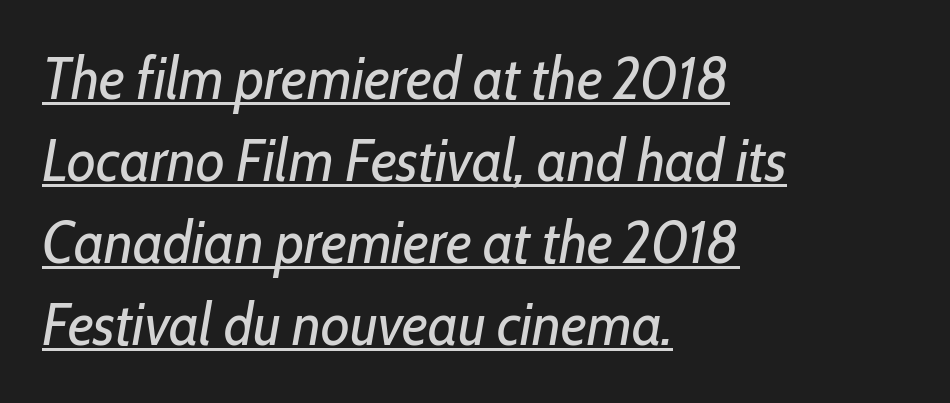
Q: Is the text bold? A: No.
Q: Is the text italic (slanted)? A: Yes, it leans right by about 10 degrees.
Q: Is the text underlined? A: Yes.
Q: How is the paragraph aligned? A: Left-aligned.
Q: Is the spacing between letters normal or unusually wide? A: Normal.
Q: Is the spacing between lines tight, normal or loose? A: Normal.
Q: Width (condensed, normal, or wide)? A: Condensed.
Q: Stroke contrast? A: Low.
Q: x-height? A: Medium.
Q: Monospaced? A: No.
